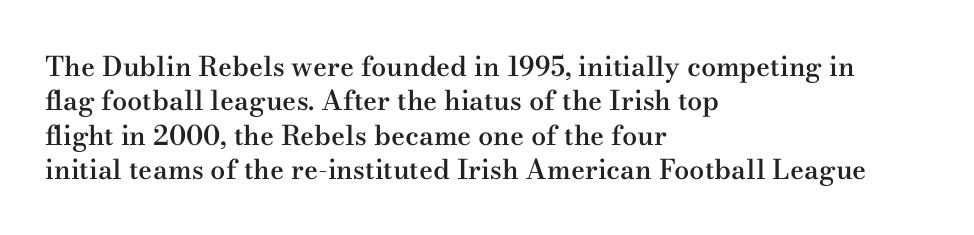
Q: Is the text bold? A: Semi-bold.
Q: Is the text italic (slanted)? A: No, it is upright.
Q: Is the text underlined? A: No.
Q: How is the paragraph aligned? A: Left-aligned.
Q: Is the spacing between letters normal or unusually wide? A: Normal.
Q: Is the spacing between lines tight, normal or loose? A: Normal.
